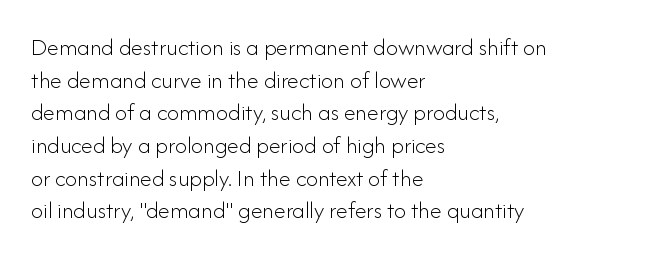
{"italic": "no", "bold": "no", "underline": "no", "align": "left", "line_spacing": "normal", "line_spacing_ratio": 1.36, "letter_spacing": "normal", "letter_spacing_em": 0.0, "glyph_px": 24}
